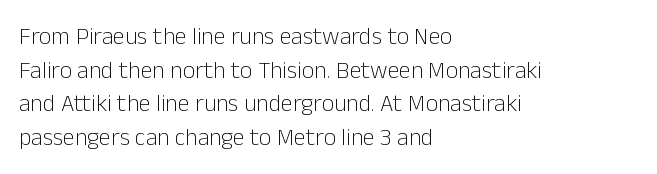
The image shows 24 px text type, upright; set left-aligned, normal line spacing (1.4x), normal letter spacing, not underlined.
